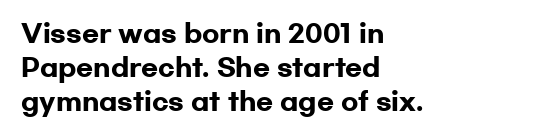
{"italic": "no", "bold": "yes", "underline": "no", "align": "left", "line_spacing": "normal", "line_spacing_ratio": 1.37, "letter_spacing": "normal", "letter_spacing_em": 0.0, "glyph_px": 25}
